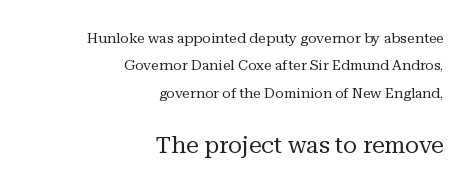
The image shows 23 px text type, upright; set right-aligned, loose line spacing (1.96x), normal letter spacing, not underlined; the second (bottom) block is 1.64x larger.
